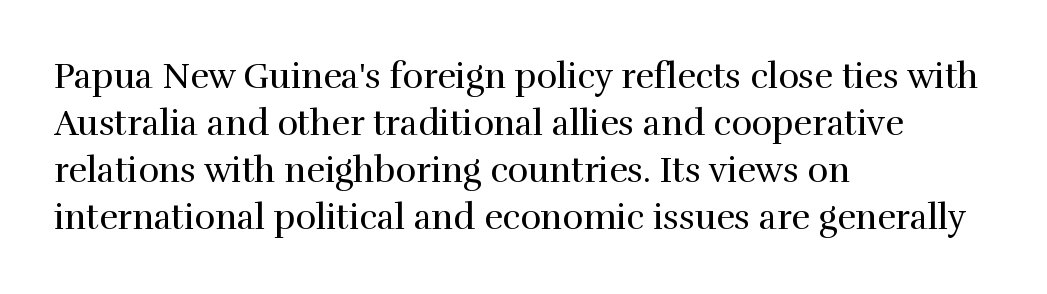
{"serif": "yes", "italic": "no", "bold": "no", "weight": "regular", "width": "normal", "x_height": "medium", "monospaced": "no", "underline": "no", "align": "left", "line_spacing": "normal", "line_spacing_ratio": 1.34, "letter_spacing": "normal", "letter_spacing_em": 0.0, "glyph_px": 35}
